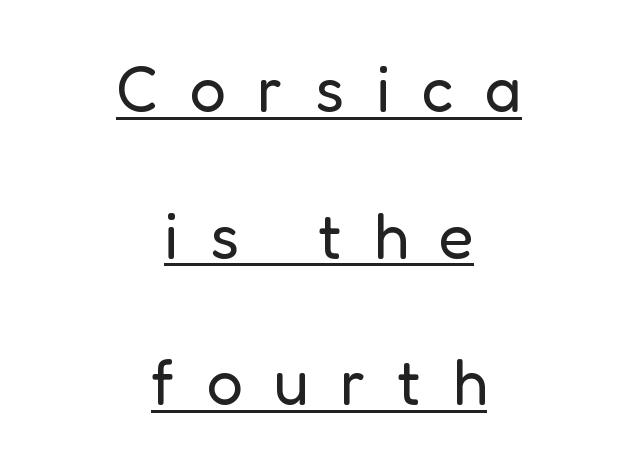
Alignment: centered. The passage shown is typed in a proportional face where columns would drift. A typesetter would label this face a sans. Leading: increased. The tracking jumps out immediately: characters are airy and widely separated.
